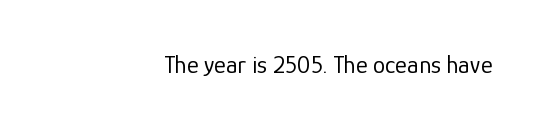
The image shows 25 px text type, upright; set right-aligned, normal letter spacing, not underlined.
